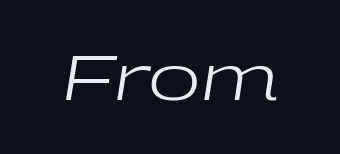
{"italic": "yes", "lean": "right", "slant_degrees": 9, "bold": "no", "weight": "regular", "width": "wide", "stroke_contrast": "low", "x_height": "medium", "monospaced": "no", "underline": "no", "letter_spacing": "normal", "letter_spacing_em": 0.0, "glyph_px": 63}
